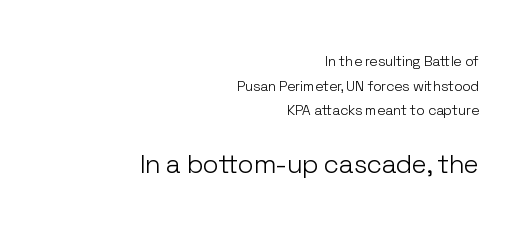
{"italic": "no", "bold": "no", "underline": "no", "align": "right", "line_spacing_ratio": 1.76, "letter_spacing": "normal", "letter_spacing_em": 0.0, "larger_block": "second", "size_ratio": 1.86, "glyph_px": 26}
